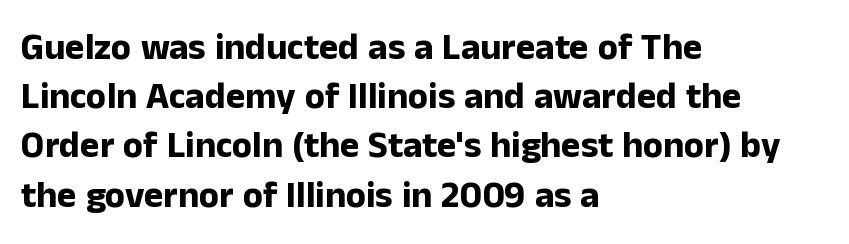
No italicization has been applied; the sample stays upright. What kind of face is this? One without serifs — a sans. Each glyph is drawn with heavy, bold strokes. Baseline-to-baseline distance is the conventional proportion of letter height. The zone under the glyphs is completely vacant.
